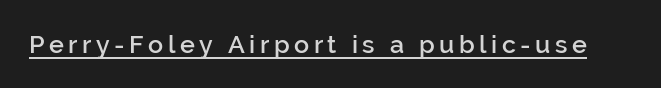
The font's upright variant was chosen for this text. Typographic density is moderately raised because the face is semibold. Notice how a bar underscores the lettering throughout.
